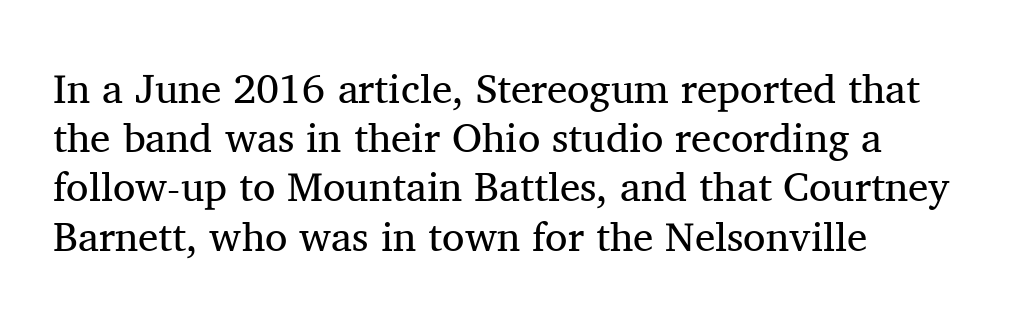
{"serif": "yes", "italic": "no", "bold": "no", "weight": "regular", "width": "normal", "stroke_contrast": "medium", "x_height": "medium", "monospaced": "no", "underline": "no", "align": "left", "line_spacing_ratio": 1.2, "letter_spacing": "normal", "letter_spacing_em": 0.0, "glyph_px": 41}
